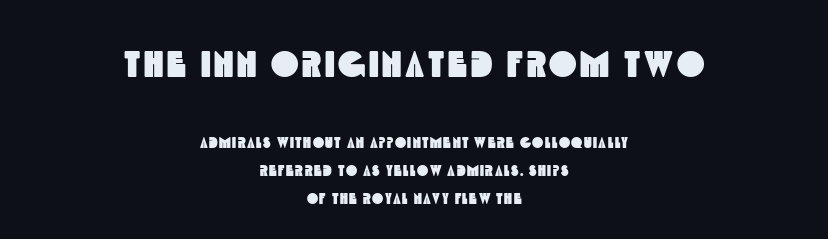
Q: Is the typeface a serif or a sans-serif typeface? A: Sans-serif.
Q: Is the text underlined? A: No.
Q: How is the paragraph aligned? A: Centered.
Q: Which block of text is set in a larger size, the first (top) or the second (bottom)? A: The first (top) one.
Q: Width (condensed, normal, or wide)? A: Condensed.
Q: x-height? A: Large.
Q: Monospaced? A: No.
